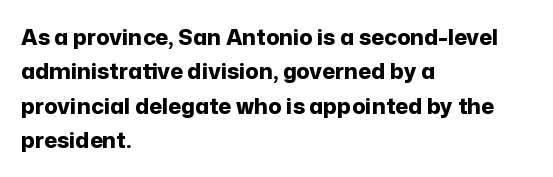
Upright lettering throughout. Just letters on the line, the space beneath them empty. The vertical gap from one line to the next is medium. Strong, thick strokes mark this as bold type. Short and long lines alike share a common starting point at left.
